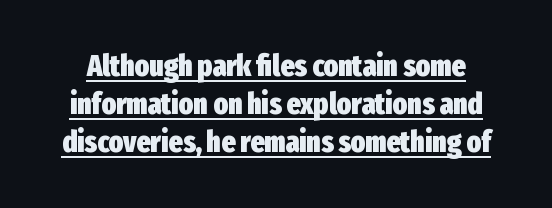
The passage shown is typed in a proportional face where columns would drift. This sample uses a sans-serif face. The passage shown has conventional tracking throughout. Italic: no, the glyphs are upright roman. Baseline-to-baseline distance is the conventional proportion of letter height. Every word sits above its own underline.
